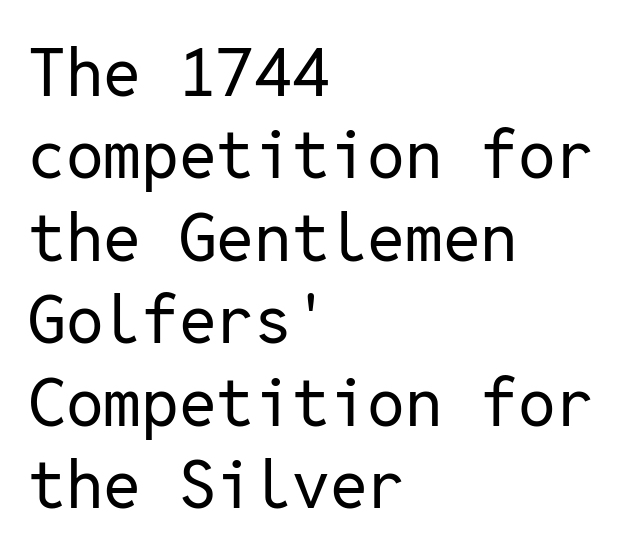
The image shows 67 px regular-weight sans-serif type, upright, monospaced; set left-aligned, line spacing 1.23x, normal letter spacing, not underlined; low stroke contrast and a medium x-height.
